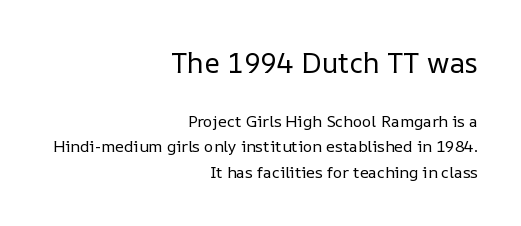
{"italic": "no", "bold": "no", "weight": "regular", "width": "normal", "stroke_contrast": "low", "x_height": "medium", "monospaced": "no", "underline": "no", "align": "right", "line_spacing": "normal", "line_spacing_ratio": 1.59, "letter_spacing": "normal", "letter_spacing_em": 0.0, "larger_block": "first", "size_ratio": 1.75, "glyph_px": 28}
